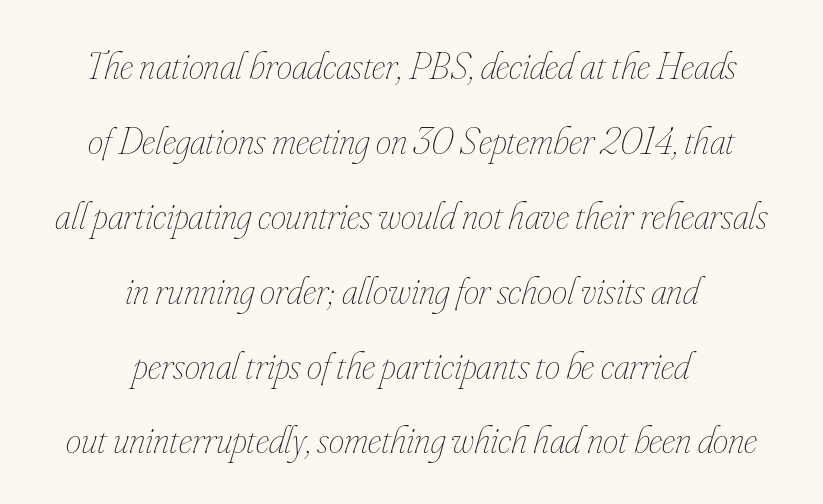
Letters rest on an invisible, unmarked baseline. Is this a heavy cut? Hardly; it is regular or lighter. Slanted lettering throughout. In CSS terms this would be text-align: center.
